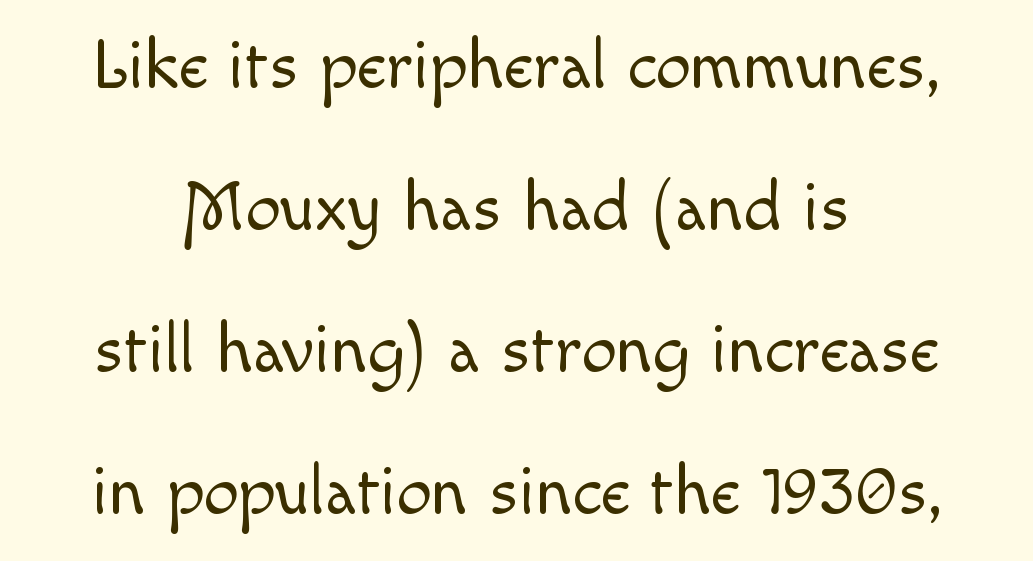
What stands out about the letter spacing? Nothing — it is the standard amount. A roman cut, with each character standing at attention. The strip under each line holds only bare page. The letterforms sit at book weight or below. Varying glyph widths throughout — classic text-font behaviour.
